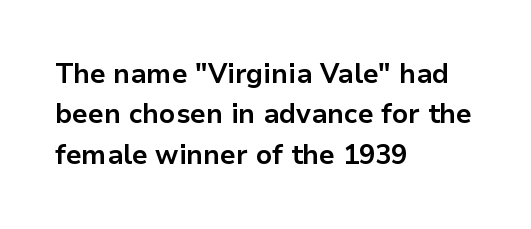
Look at the tracking — it's just the regular setting, nothing added. A classic flush-left, rag-right setting is used for this passage. Lines of text with bare space underneath. The font's upright variant was chosen for this text.
